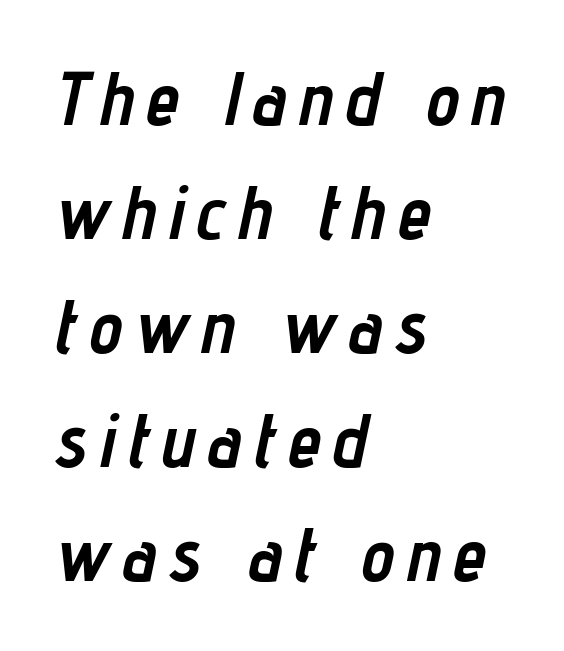
Think of a printed novel: that variable character pitch is what you see here. The string is rendered with underlining switched off. Summary of vertical rhythm: regular, with standard interline spacing. The text carries the slant typical of an italic or oblique font.
